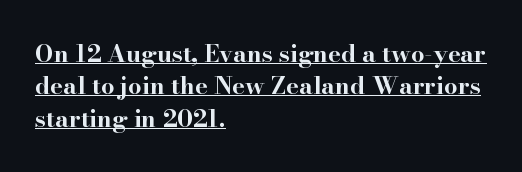
The image shows 24 px bold type, upright; set left-aligned, normal line spacing (1.35x), normal letter spacing, underlined.
